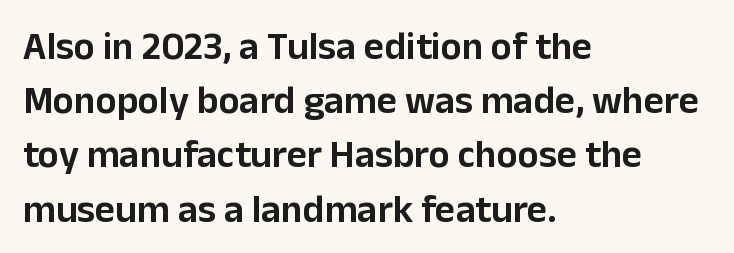
Q: Is the text italic (slanted)? A: No, it is upright.
Q: Is the typeface a serif or a sans-serif typeface? A: Sans-serif.
Q: Is the text underlined? A: No.
Q: How is the paragraph aligned? A: Left-aligned.
Q: Is the spacing between letters normal or unusually wide? A: Normal.
Q: Is the spacing between lines tight, normal or loose? A: Normal.
Q: Width (condensed, normal, or wide)? A: Normal.
Q: Stroke contrast? A: Low.
Q: x-height? A: Medium.
Q: Monospaced? A: No.
